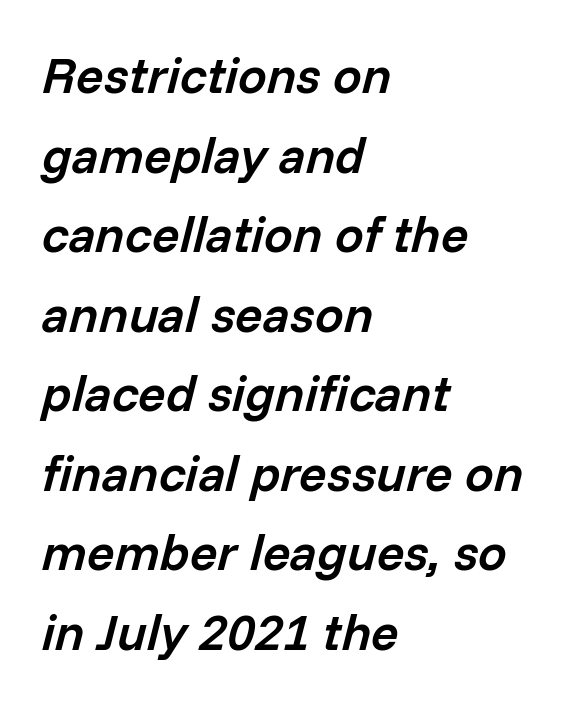
Q: Is the text bold? A: Semi-bold.
Q: Is the text italic (slanted)? A: Yes, it leans right by about 14 degrees.
Q: Is the text underlined? A: No.
Q: How is the paragraph aligned? A: Left-aligned.
Q: Is the spacing between letters normal or unusually wide? A: Normal.
Q: Is the spacing between lines tight, normal or loose? A: Normal.
Q: Width (condensed, normal, or wide)? A: Normal.
Q: Stroke contrast? A: Low.
Q: x-height? A: Medium.
Q: Monospaced? A: No.
